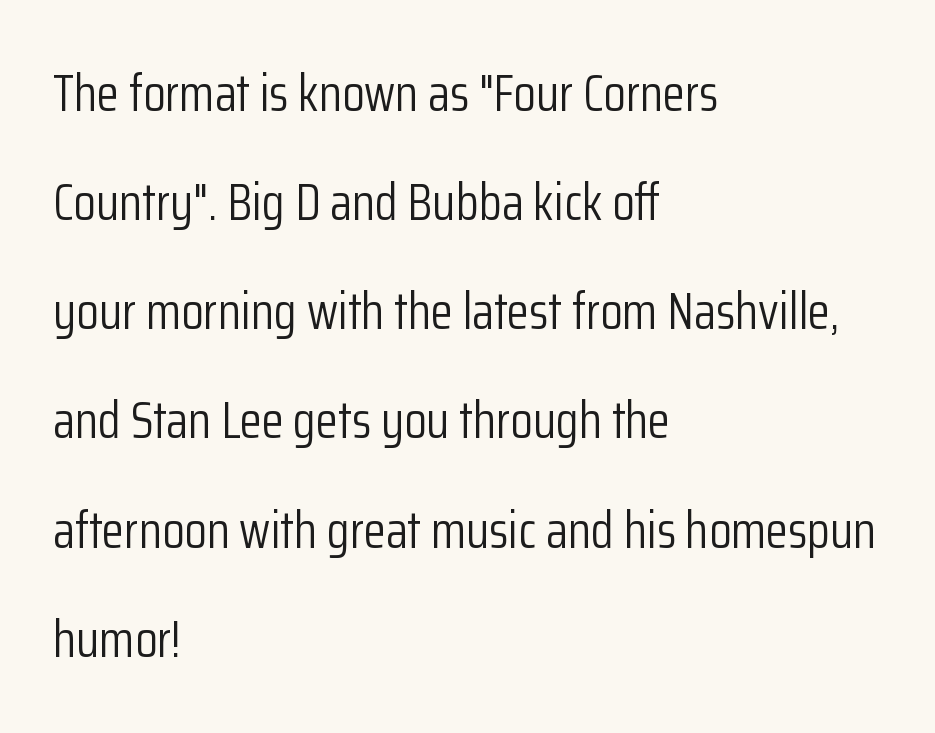
Q: Is the text bold? A: No.
Q: Is the text italic (slanted)? A: No, it is upright.
Q: Is the typeface a serif or a sans-serif typeface? A: Sans-serif.
Q: Is the text underlined? A: No.
Q: How is the paragraph aligned? A: Left-aligned.
Q: Is the spacing between letters normal or unusually wide? A: Normal.
Q: Is the spacing between lines tight, normal or loose? A: Loose.
Q: Width (condensed, normal, or wide)? A: Condensed.
Q: Stroke contrast? A: Low.
Q: x-height? A: Medium.
Q: Monospaced? A: No.
